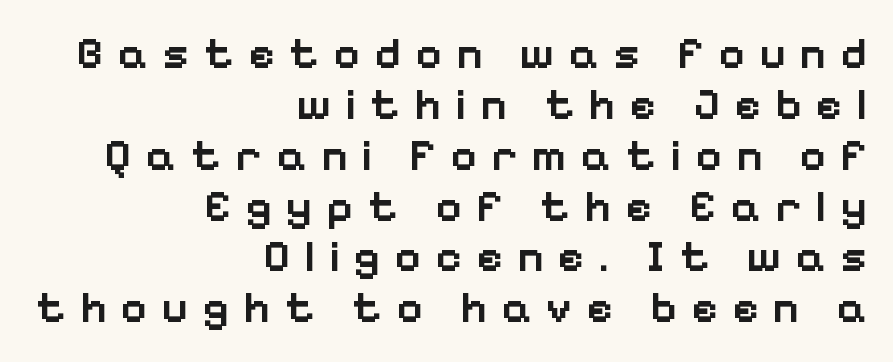
The image shows 45 px semibold sans-serif type, upright; set right-aligned, tight line spacing (1.13x), unusually wide letter spacing (+0.31 em), not underlined; low stroke contrast and a medium x-height.
